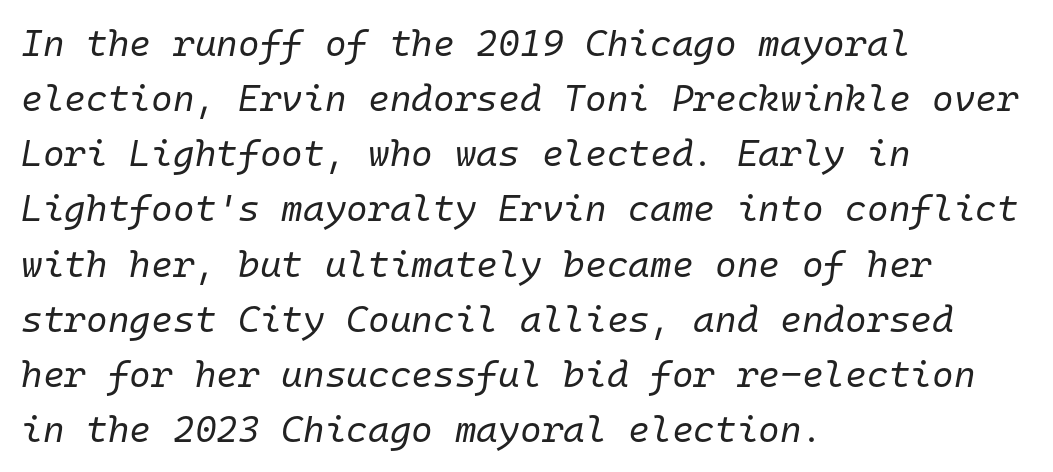
{"italic": "yes", "lean": "right", "slant_degrees": 10, "bold": "no", "weight": "regular", "width": "normal", "stroke_contrast": "low", "x_height": "medium", "monospaced": "yes", "underline": "no", "align": "left", "line_spacing": "normal", "line_spacing_ratio": 1.49, "letter_spacing": "normal", "letter_spacing_em": 0.0, "glyph_px": 37}
